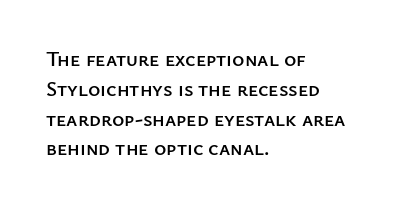
{"italic": "no", "underline": "no", "align": "left", "line_spacing": "normal", "line_spacing_ratio": 1.42, "letter_spacing": "normal", "letter_spacing_em": 0.0, "glyph_px": 21}
